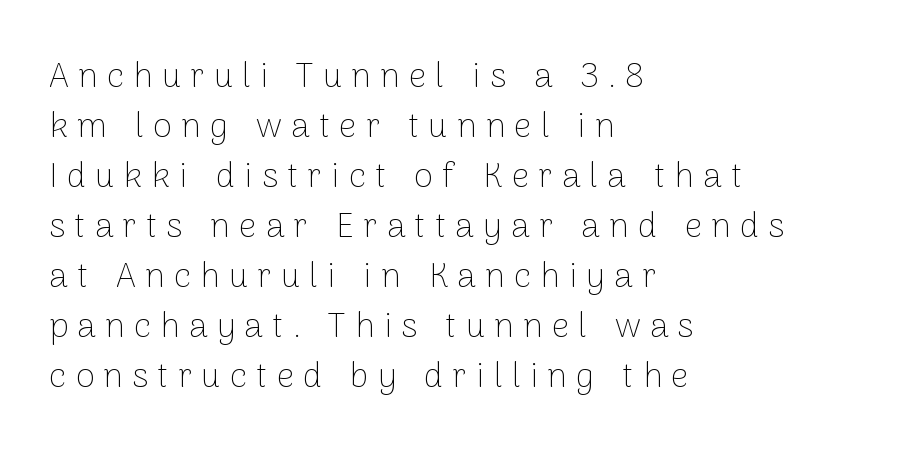
Q: Is the text bold? A: No.
Q: Is the text italic (slanted)? A: No, it is upright.
Q: Is the typeface a serif or a sans-serif typeface? A: Sans-serif.
Q: Is the text underlined? A: No.
Q: How is the paragraph aligned? A: Left-aligned.
Q: Is the spacing between letters normal or unusually wide? A: Unusually wide.
Q: Is the spacing between lines tight, normal or loose? A: Normal.
Q: Width (condensed, normal, or wide)? A: Normal.
Q: Stroke contrast? A: Low.
Q: x-height? A: Medium.
Q: Monospaced? A: No.
